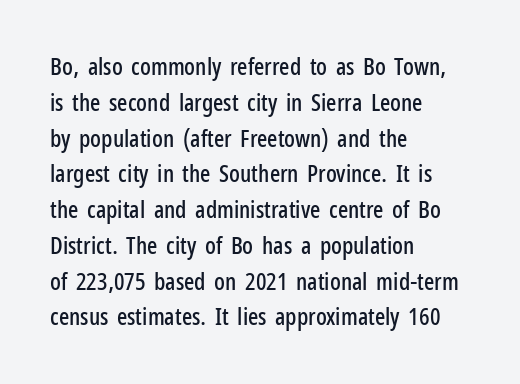
{"italic": "no", "underline": "no", "align": "left", "line_spacing": "normal", "line_spacing_ratio": 1.49, "letter_spacing": "normal", "letter_spacing_em": 0.0, "glyph_px": 24}
